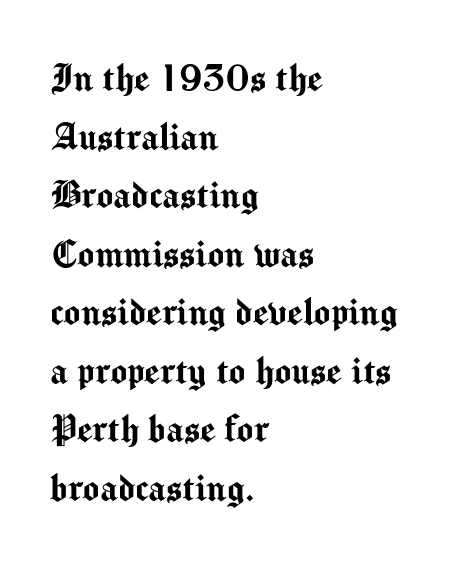
{"serif": "no", "italic": "no", "width": "normal", "stroke_contrast": "medium", "x_height": "medium", "monospaced": "no", "underline": "no", "align": "left", "line_spacing": "normal", "line_spacing_ratio": 1.33, "letter_spacing": "normal", "letter_spacing_em": 0.0, "glyph_px": 44}
